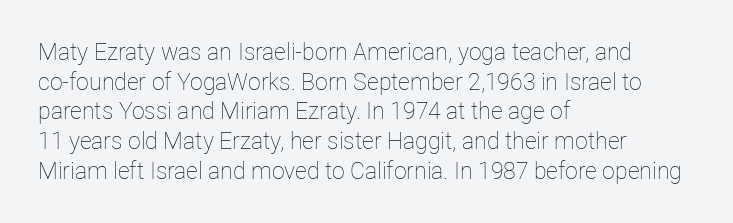
The image shows 23 px text type, upright; set left-aligned, normal line spacing (1.29x), normal letter spacing, not underlined.
